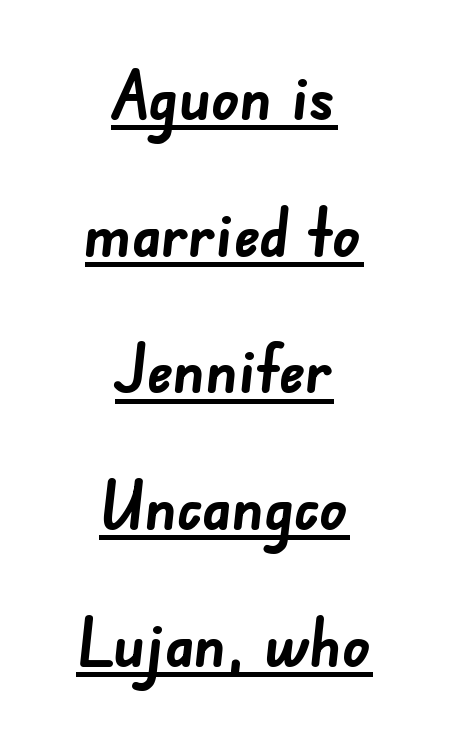
The image shows 68 px semibold sans-serif type; set centered, loose line spacing (2.01x), normal letter spacing, underlined; low stroke contrast and a small x-height.
